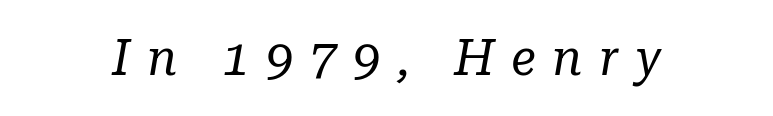
The letterforms stand isolated, each surrounded by extra space. The font is comparable to plain body text, perhaps lighter. These lines are rendered in a variable-pitch font. In terms of posture, this sample is oblique. The glyphs in this specimen are seriffed.
